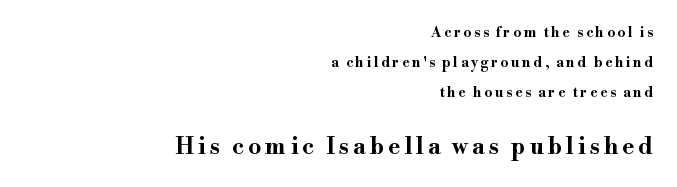
The glyphs are unaccompanied by any horizontal stroke below them. Every letter is thick-stroked: bold, no question. This is the regular roman posture of the typeface. A student would call this right alignment; a typographer would say flush right, rag left.
